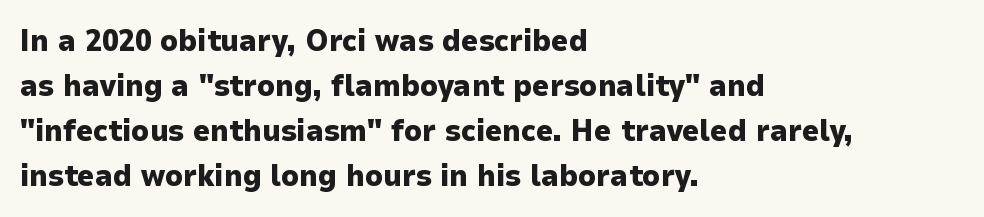
Weight: bold. Tracking value appears to be zero — textbook default spacing. Posture: upright roman. Just letters on the line, the space beneath them empty. The letters advance in unequal steps, a hallmark of proportional type. The rendering anchors every line to the left-hand side.
